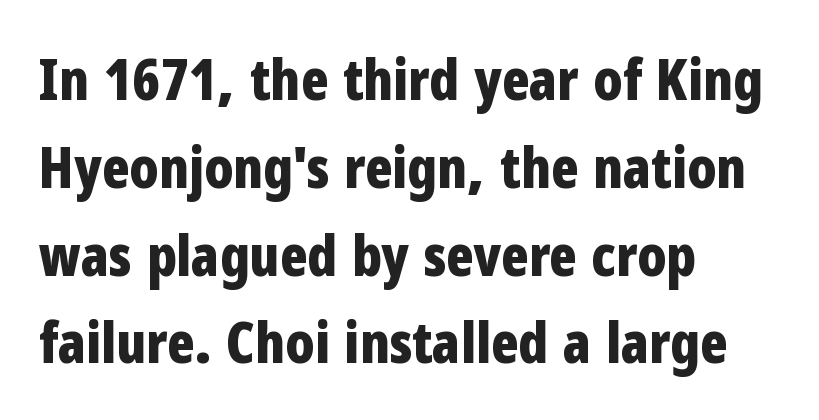
Spacing verdict: proportional, widths tailored to each character. Ordinary non-slanted type is in use. A student would call this left alignment; a typographer would say flush left, rag right. These lines are composed in type without serifs. Standard letterfit; no display-style spreading of the glyphs. Its strokes are broad and dark, the hallmark of bold type.
